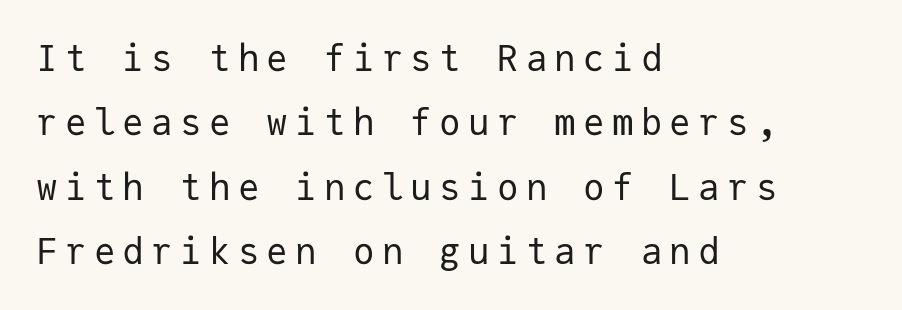
{"serif": "no", "italic": "no", "bold": "no", "weight": "regular", "width": "normal", "stroke_contrast": "low", "x_height": "medium", "monospaced": "yes", "underline": "no", "align": "left", "line_spacing_ratio": 1.79, "letter_spacing": "wide", "letter_spacing_em": 0.2, "glyph_px": 36}
